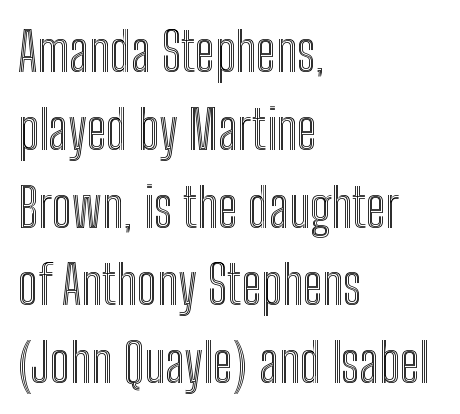
{"italic": "no", "width": "condensed", "x_height": "medium", "monospaced": "no", "underline": "no", "align": "left", "line_spacing": "normal", "line_spacing_ratio": 1.44, "letter_spacing": "normal", "letter_spacing_em": 0.0, "glyph_px": 54}
